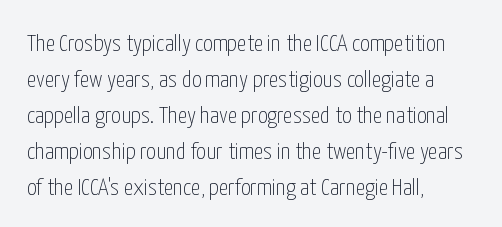
{"italic": "no", "bold": "no", "underline": "no", "align": "left", "line_spacing": "normal", "line_spacing_ratio": 1.5, "letter_spacing": "normal", "letter_spacing_em": 0.0, "glyph_px": 24}
